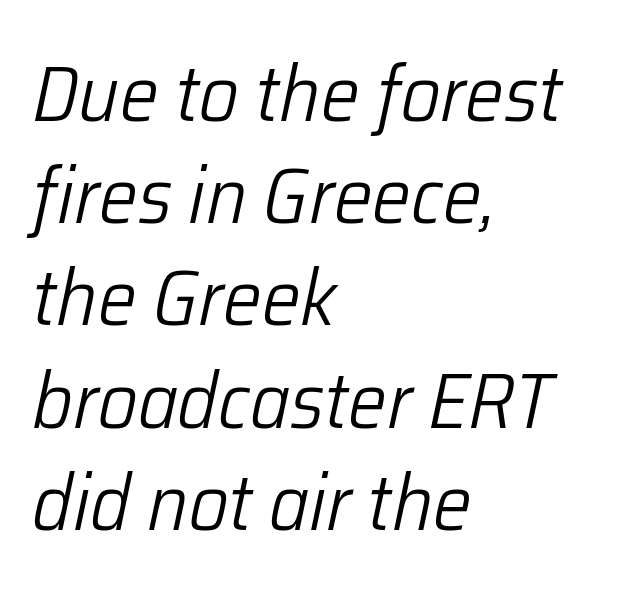
The image shows 78 px light type, italic (leaning right); set left-aligned, normal line spacing (1.31x), normal letter spacing, not underlined; low stroke contrast and a medium x-height.
